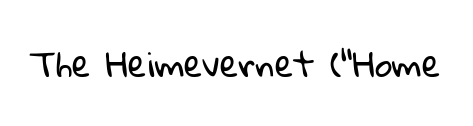
The strokes are not fattened; the text isn't bold. Each letter keeps its own natural width here, so spacing adapts to shape. Quick note: underline off. Note: no serifs on the glyphs. Inter-character spacing is left at the font's built-in metrics.
